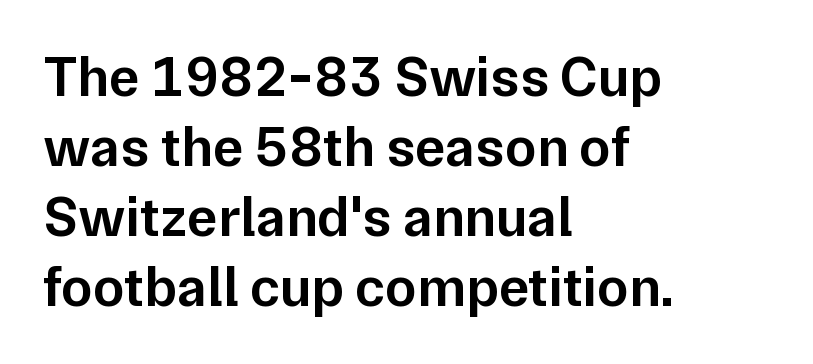
Q: Is the text bold? A: Semi-bold.
Q: Is the text italic (slanted)? A: No, it is upright.
Q: Is the typeface a serif or a sans-serif typeface? A: Sans-serif.
Q: Is the text underlined? A: No.
Q: How is the paragraph aligned? A: Left-aligned.
Q: Is the spacing between letters normal or unusually wide? A: Normal.
Q: Width (condensed, normal, or wide)? A: Normal.
Q: Stroke contrast? A: Low.
Q: x-height? A: Medium.
Q: Monospaced? A: No.
